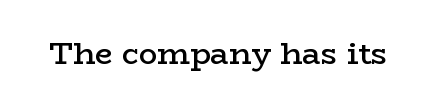
Do the letters lean? They stand straight. You could not count columns in this text — the font is proportionally spaced. The gap between lines stays unmarked. Are there feet on the stems? There are — it's a serif.
